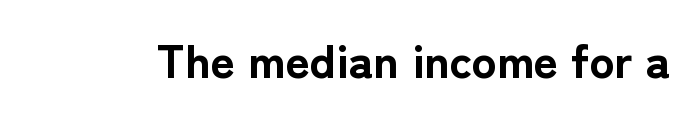
The image shows 47 px bold sans-serif type, upright; set normal letter spacing, not underlined; low stroke contrast and a medium x-height.
